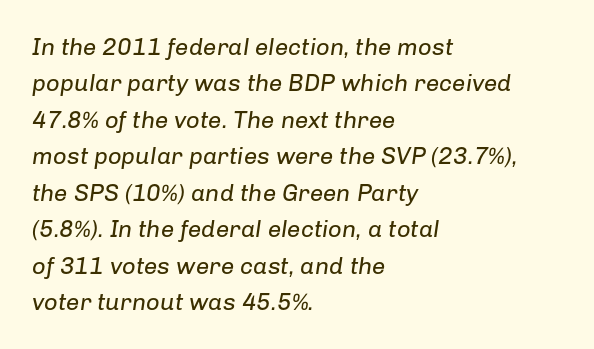
This is oblique type, the kind used for emphasis or titles. Compared with a centered layout, this one pins lines to the left instead. Line spacing here is normal. No extra ink here — the face is not bold. Anything drawn beneath the words? Only blank space. What stands out about the letter spacing? Nothing — it is the standard amount.
